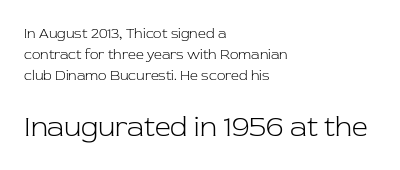
Q: Is the text bold? A: No.
Q: Is the text italic (slanted)? A: No, it is upright.
Q: Is the typeface a serif or a sans-serif typeface? A: Serif.
Q: Is the text underlined? A: No.
Q: How is the paragraph aligned? A: Left-aligned.
Q: Is the spacing between letters normal or unusually wide? A: Normal.
Q: Is the spacing between lines tight, normal or loose? A: Normal.
Q: Which block of text is set in a larger size, the first (top) or the second (bottom)? A: The second (bottom) one.
Q: Width (condensed, normal, or wide)? A: Normal.
Q: Stroke contrast? A: Low.
Q: x-height? A: Medium.
Q: Monospaced? A: No.
